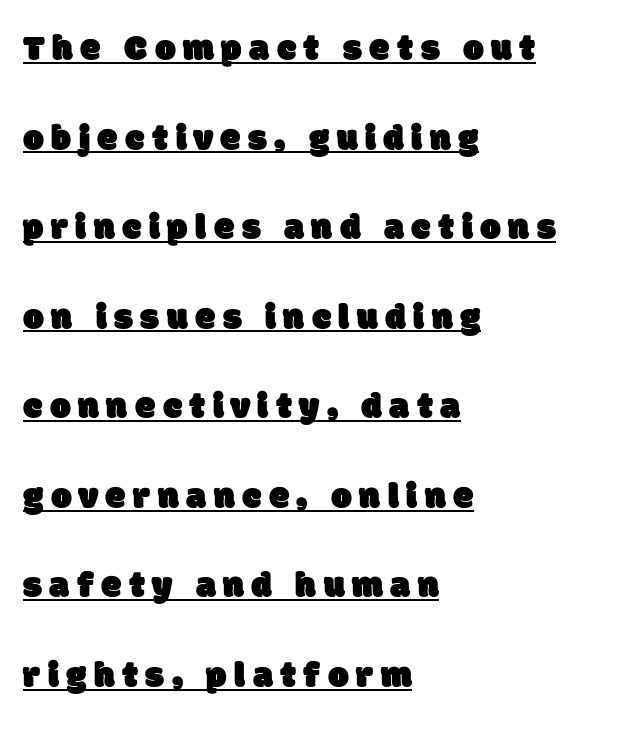
Q: Is the typeface a serif or a sans-serif typeface? A: Sans-serif.
Q: Is the text underlined? A: Yes.
Q: How is the paragraph aligned? A: Left-aligned.
Q: Is the spacing between letters normal or unusually wide? A: Unusually wide.
Q: Is the spacing between lines tight, normal or loose? A: Loose.
Q: Width (condensed, normal, or wide)? A: Normal.
Q: Stroke contrast? A: Low.
Q: x-height? A: Large.
Q: Monospaced? A: No.
